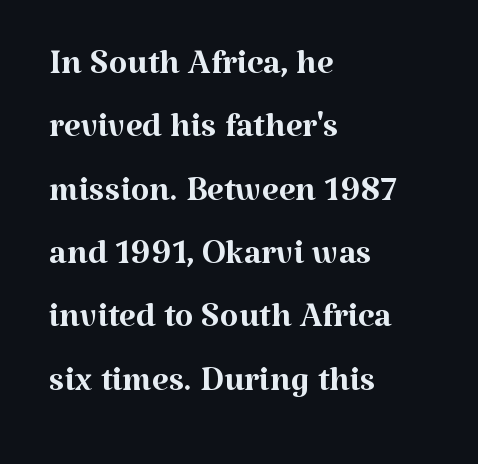
The image shows 48 px regular-weight serif type, upright; set left-aligned, normal line spacing (1.32x), normal letter spacing, not underlined; medium stroke contrast and a medium x-height.
